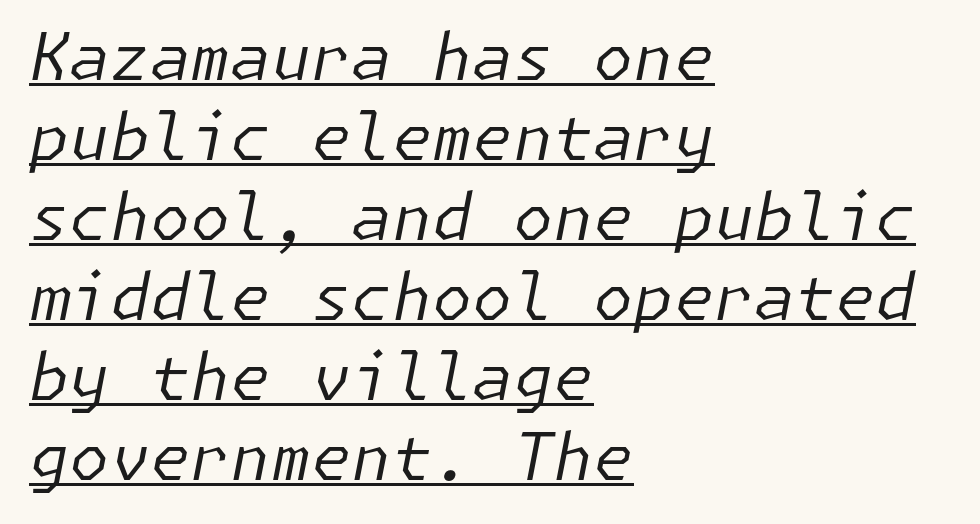
{"italic": "yes", "lean": "right", "slant_degrees": 11, "bold": "no", "weight": "regular", "width": "normal", "stroke_contrast": "low", "x_height": "medium", "underline": "yes", "align": "left", "line_spacing_ratio": 1.23, "letter_spacing": "normal", "letter_spacing_em": 0.0, "glyph_px": 65}
